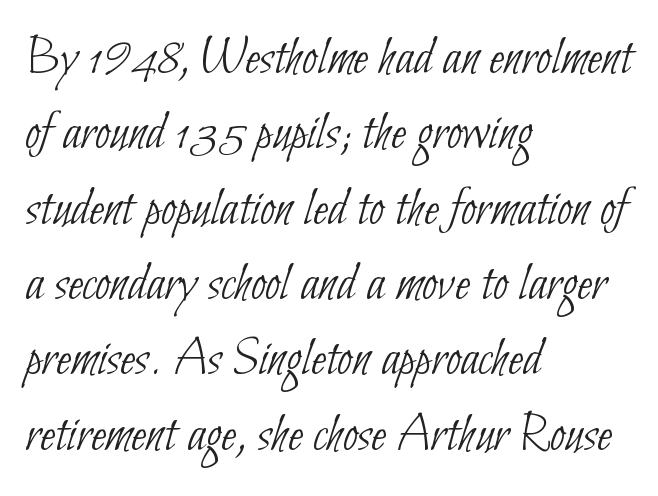
{"serif": "no", "bold": "no", "weight": "thin", "width": "condensed", "stroke_contrast": "low", "x_height": "small", "monospaced": "no", "underline": "no", "align": "left", "line_spacing": "normal", "line_spacing_ratio": 1.37, "letter_spacing": "normal", "letter_spacing_em": 0.0, "glyph_px": 55}
